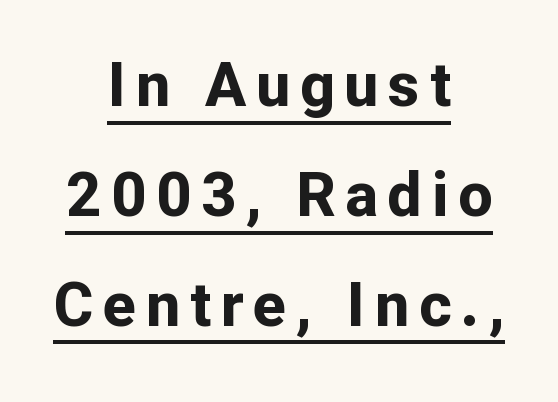
{"serif": "no", "italic": "no", "bold": "yes", "weight": "bold", "width": "normal", "stroke_contrast": "low", "x_height": "medium", "monospaced": "no", "underline": "yes", "align": "center", "line_spacing_ratio": 1.8, "glyph_px": 61}
